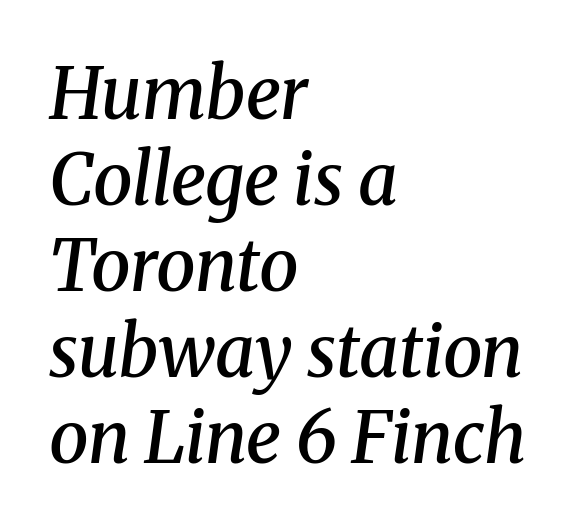
Does extra space separate the letters? No, they use regular spacing. Little horizontal feet cap the strokes, marking this as serif type. The typesetter chose a ragged-right arrangement here. Italic: yes, the glyphs are oblique.
